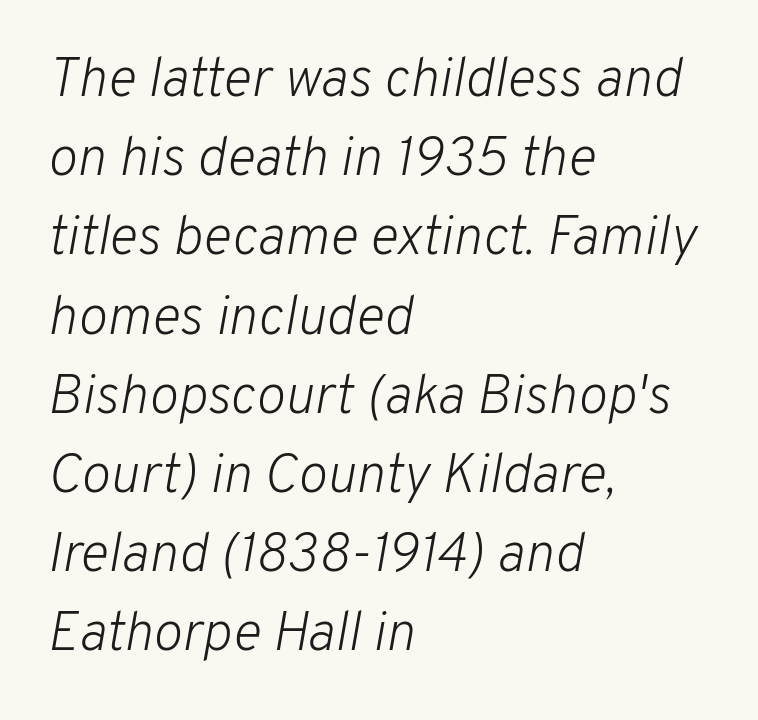
{"italic": "yes", "lean": "right", "slant_degrees": 10, "bold": "no", "weight": "light", "width": "normal", "stroke_contrast": "low", "x_height": "medium", "monospaced": "no", "underline": "no", "align": "left", "line_spacing": "normal", "line_spacing_ratio": 1.44, "letter_spacing": "normal", "letter_spacing_em": 0.0, "glyph_px": 55}
